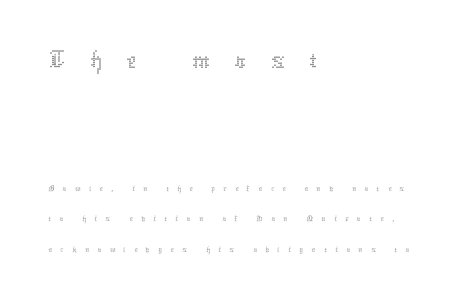
Think of a printed novel: that variable character pitch is what you see here. The passage shown stacks its lines at a standard gap. If you squint, the top block still reads clearly — it's the larger of the two. Only glyphs here, with clear space below each row. Italic? Not at all — the glyphs are vertical.
